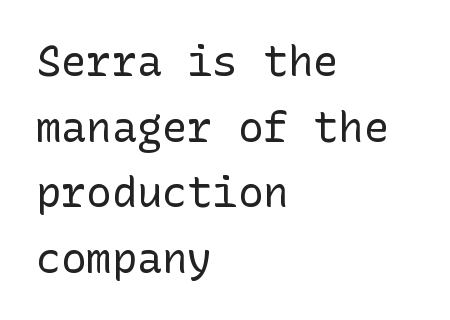
The image shows 42 px regular-weight sans-serif type, upright; set left-aligned, normal line spacing (1.56x), normal letter spacing, not underlined; low stroke contrast and a medium x-height.
